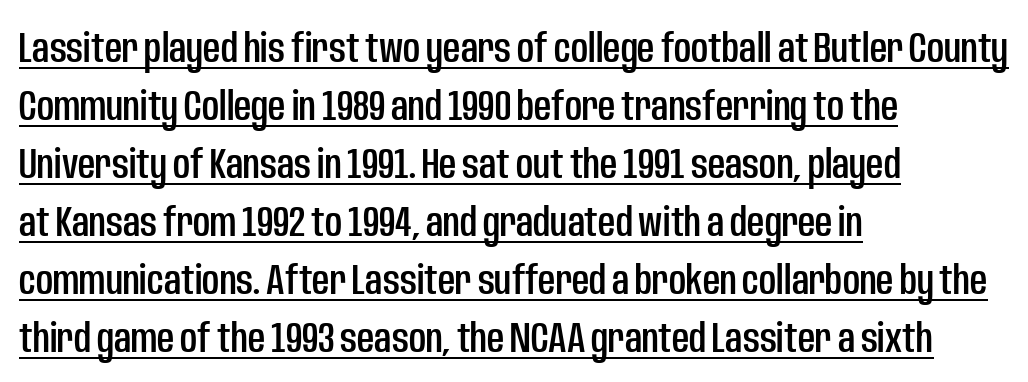
Proportional: the letters do not fall into vertical columns. Nope, no serifs anywhere on these letters. Each new line begins a customary step beneath the previous one. Looks like someone drew a line under every word here.
